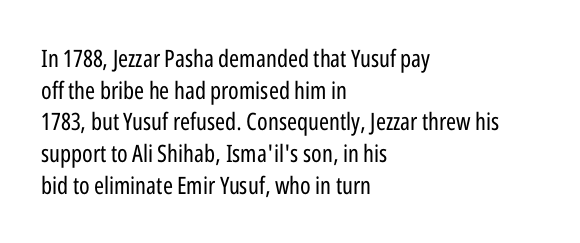
The image shows 24 px text type, upright; set left-aligned, normal line spacing (1.32x), normal letter spacing, not underlined.
